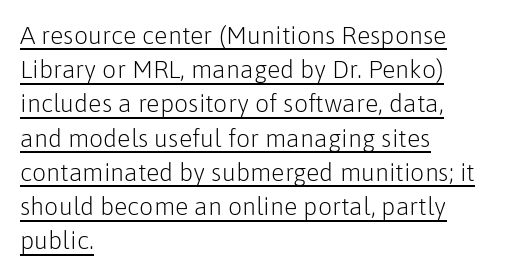
Q: Is the text bold? A: No.
Q: Is the text italic (slanted)? A: No, it is upright.
Q: Is the text underlined? A: Yes.
Q: How is the paragraph aligned? A: Left-aligned.
Q: Is the spacing between letters normal or unusually wide? A: Normal.
Q: Is the spacing between lines tight, normal or loose? A: Normal.
